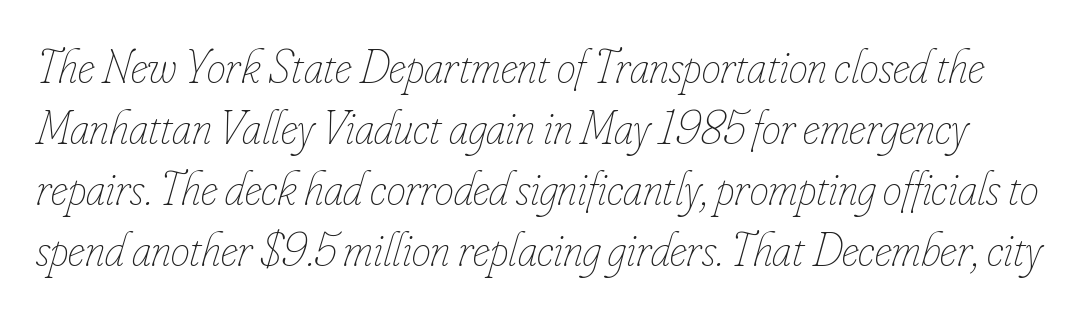
Caption: face not bold, strokes unweighted. Regular leading. The letters sit at their default tracking, neither squeezed nor spread. When letters slant like this, we call the style italic.
